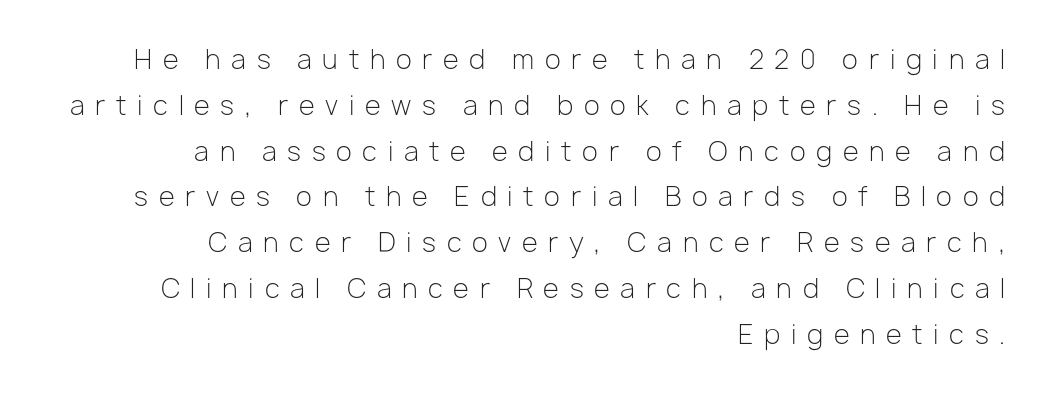
The image shows 26 px text type, upright; set right-aligned, line spacing 1.76x, unusually wide letter spacing (+0.41 em), not underlined.
